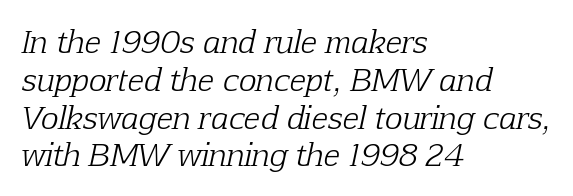
Casual observation: everything's shoved over to the left. Anything drawn beneath the words? Only blank space. No chunkiness to these letters — they're not bold. Italic? Definitely — the glyphs are oblique. Spacing between characters is what you'd get straight out of the box. The leading is moderate, giving the passage an even texture.
